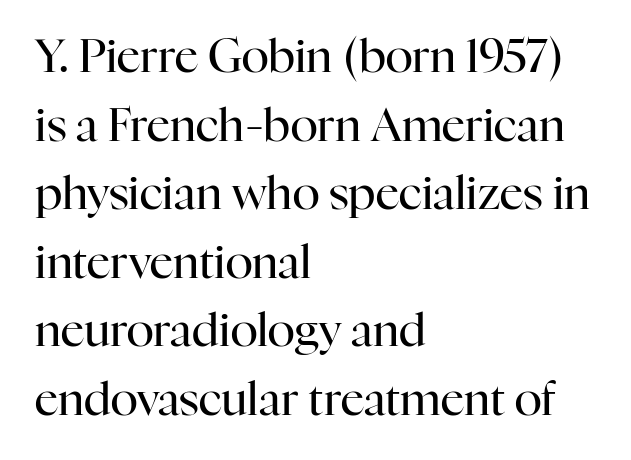
The image shows 46 px regular-weight serif type, upright; set left-aligned, normal line spacing (1.49x), normal letter spacing, not underlined; high stroke contrast and a medium x-height.
